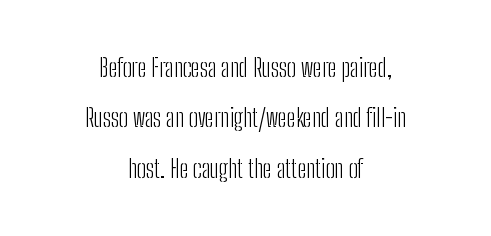
The letterforms sit shoulder to shoulder at normal distance. The weight tops out at a normal text grade. The axis of the letterforms is exactly vertical. Underline: absent.
